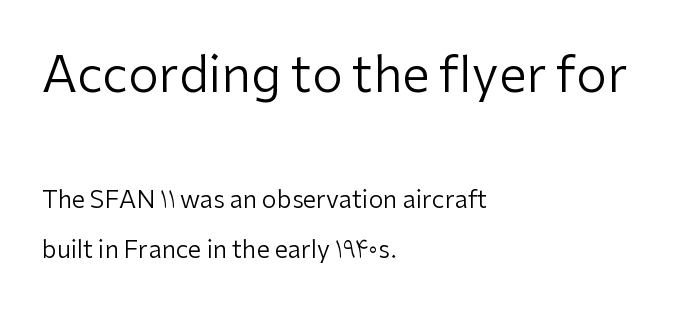
Letters have the restrained weight of plain body copy at most. No italicization has been applied; the sample stays upright. Examine the stroke ends and you'll find no serifs. The letters sit at their default tracking, neither squeezed nor spread. The rendering anchors every line to the left-hand side.
